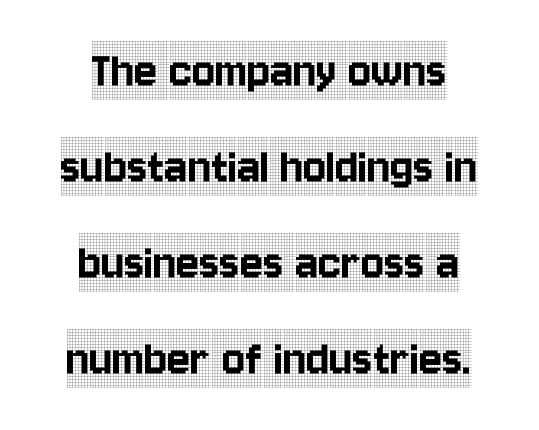
Unlike italic type, these characters show no tilt at all. Casual observation: everything's sitting right in the middle. Do the characters align in a grid? No, the font is proportional. Check the space under the baseline: it is left empty. These lines keep a tight, regular rhythm from letter to letter. The font family rendered here belongs to the serif group.
